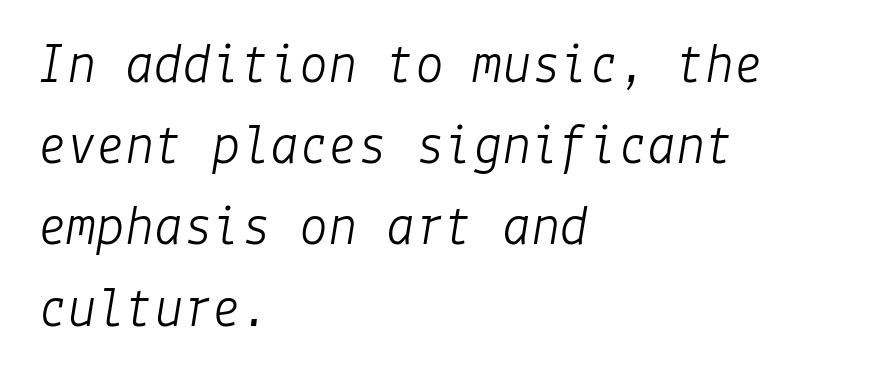
{"italic": "yes", "lean": "right", "slant_degrees": 9, "bold": "no", "weight": "light", "width": "normal", "stroke_contrast": "low", "x_height": "medium", "underline": "no", "align": "left", "line_spacing": "normal", "line_spacing_ratio": 1.4, "letter_spacing": "normal", "letter_spacing_em": 0.0, "glyph_px": 58}
